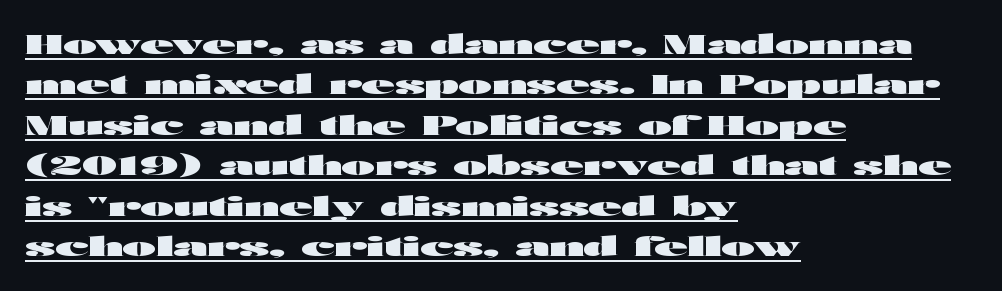
Q: Is the text bold? A: Yes.
Q: Is the text italic (slanted)? A: No, it is upright.
Q: Is the text underlined? A: Yes.
Q: How is the paragraph aligned? A: Left-aligned.
Q: Is the spacing between letters normal or unusually wide? A: Normal.
Q: Is the spacing between lines tight, normal or loose? A: Normal.
